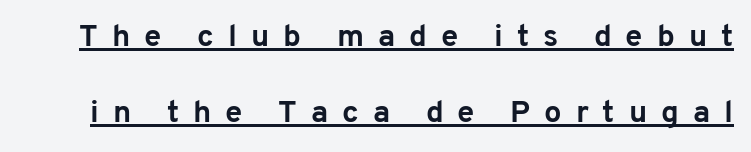
Proportional: the letters do not fall into vertical columns. This sample uses an upright cut, with every glyph sitting square on the baseline. Vertically, the passage feels expansive, rows floating well apart. The type family on display is of the sans-serif kind. Notice how a bar underscores the lettering throughout.
